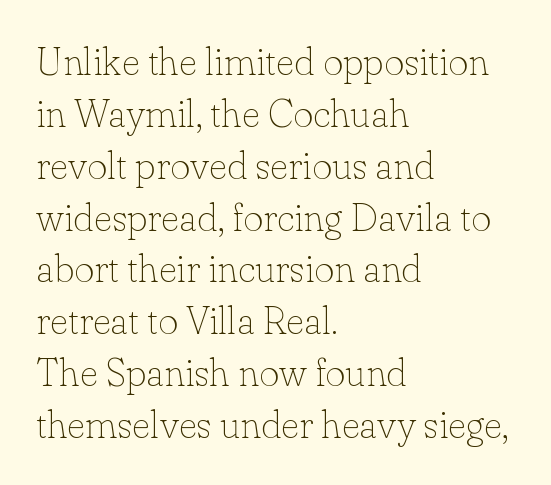
This rendering leaves character spacing at its baseline value. Decoration check: the copy has no underline. In terms of posture, this sample is upright. Does the leading feel generous? No, just average. Caption: face not bold, strokes unweighted.
